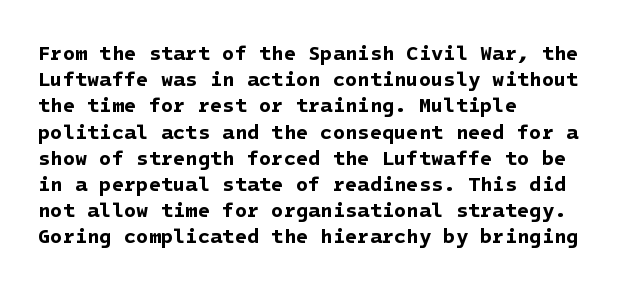
{"bold": "yes", "underline": "no", "align": "left", "line_spacing": "normal", "line_spacing_ratio": 1.31, "letter_spacing": "normal", "letter_spacing_em": 0.0, "glyph_px": 20}
